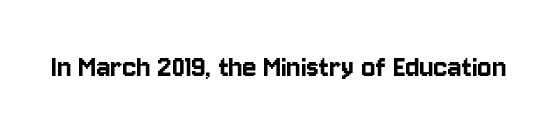
The image shows 33 px condensed sans-serif type, upright; set normal letter spacing, not underlined; low stroke contrast and a large x-height.
